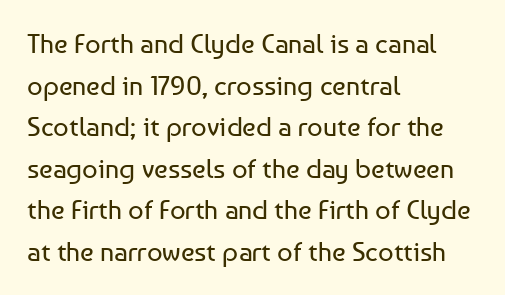
{"italic": "no", "bold": "no", "underline": "no", "align": "left", "line_spacing": "normal", "line_spacing_ratio": 1.54, "letter_spacing": "normal", "letter_spacing_em": 0.0, "glyph_px": 27}
